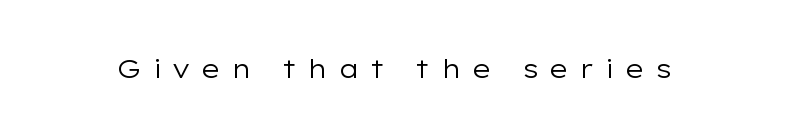
Q: Is the text bold? A: No.
Q: Is the text italic (slanted)? A: No, it is upright.
Q: Is the text underlined? A: No.
Q: Is the spacing between letters normal or unusually wide? A: Unusually wide.
